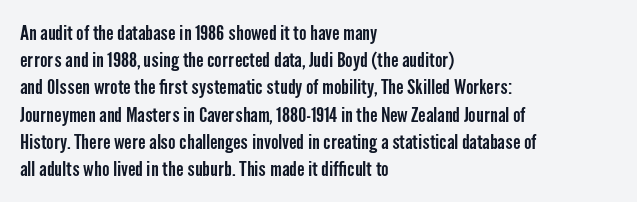
{"italic": "no", "underline": "no", "align": "left", "line_spacing": "normal", "line_spacing_ratio": 1.36, "letter_spacing": "normal", "letter_spacing_em": 0.0, "glyph_px": 20}
